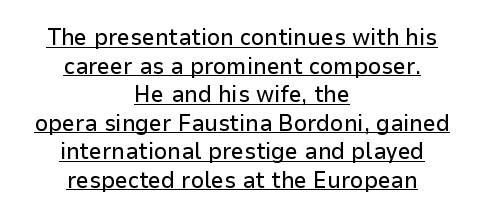
Q: Is the text italic (slanted)? A: No, it is upright.
Q: Is the text underlined? A: Yes.
Q: How is the paragraph aligned? A: Centered.
Q: Is the spacing between letters normal or unusually wide? A: Normal.
